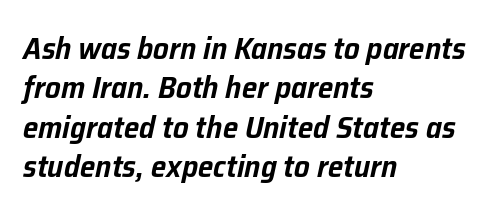
Is the block centered? No — it sits flush against the left margin. Plain, unruled lines of type. The face used here is rendered with its standard letterfit. These lines are rendered in a variable-pitch font. Slanted lettering throughout.
